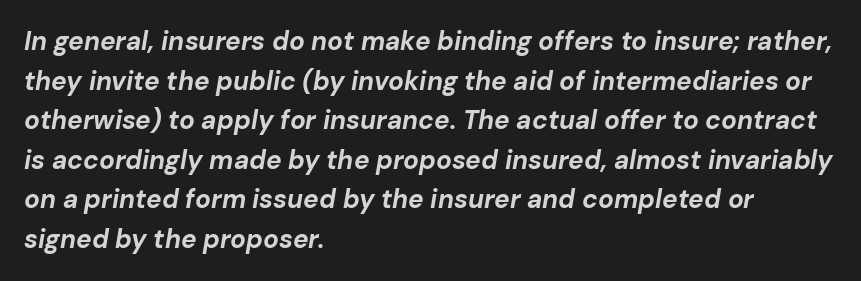
{"italic": "yes", "lean": "right", "slant_degrees": 10, "bold": "yes", "underline": "no", "align": "left", "line_spacing": "normal", "line_spacing_ratio": 1.52, "letter_spacing": "normal", "letter_spacing_em": 0.0, "glyph_px": 26}
